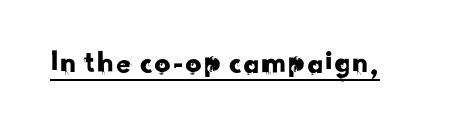
Q: Is the typeface a serif or a sans-serif typeface? A: Sans-serif.
Q: Is the text underlined? A: Yes.
Q: Is the spacing between letters normal or unusually wide? A: Normal.
Q: Width (condensed, normal, or wide)? A: Normal.
Q: Stroke contrast? A: Low.
Q: x-height? A: Small.
Q: Monospaced? A: No.
